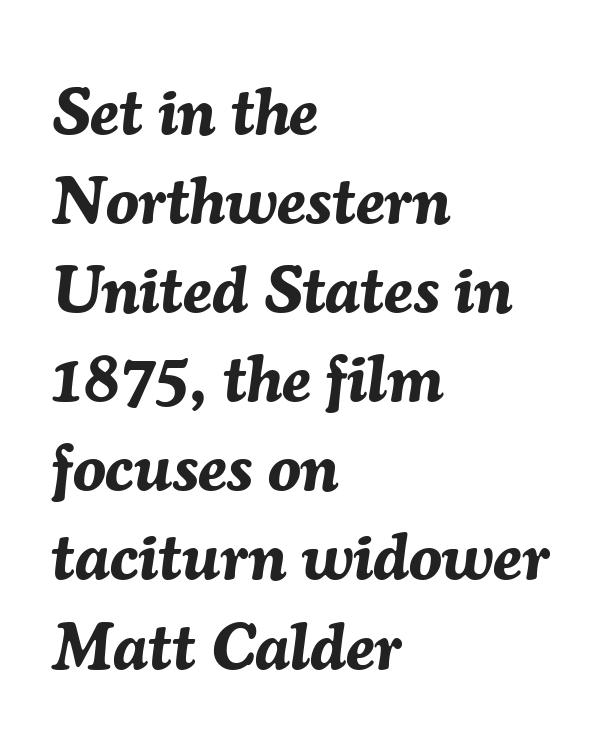
Q: Is the text bold? A: Yes.
Q: Is the text italic (slanted)? A: Yes, it leans right by about 7 degrees.
Q: Is the text underlined? A: No.
Q: How is the paragraph aligned? A: Left-aligned.
Q: Is the spacing between letters normal or unusually wide? A: Normal.
Q: Is the spacing between lines tight, normal or loose? A: Normal.
Q: Width (condensed, normal, or wide)? A: Normal.
Q: Stroke contrast? A: Medium.
Q: x-height? A: Medium.
Q: Monospaced? A: No.
